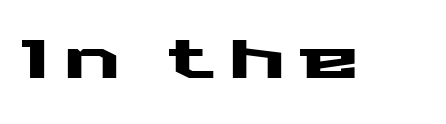
The image shows 54 px wide sans-serif type, upright; set unusually wide letter spacing (+0.25 em), not underlined; medium stroke contrast and a medium x-height.
